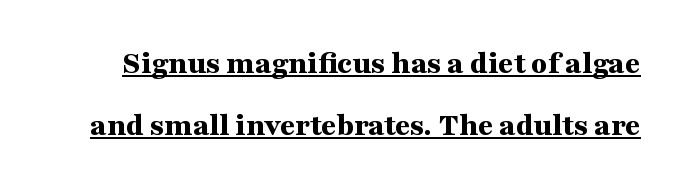
The font's upright variant was chosen for this text. Plenty of ink on the page — the face is bold. Emphasis is given by a line drawn under the lettering. This rendering leaves character spacing at its baseline value. This sample has the flowing, uneven cadence of proportional lettering.
